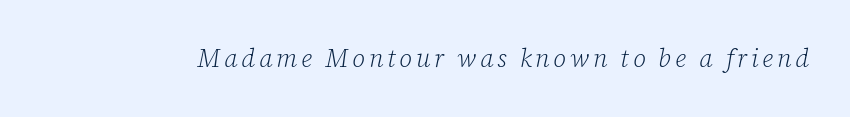
{"italic": "yes", "lean": "right", "slant_degrees": 12, "bold": "no", "underline": "no", "glyph_px": 25}
